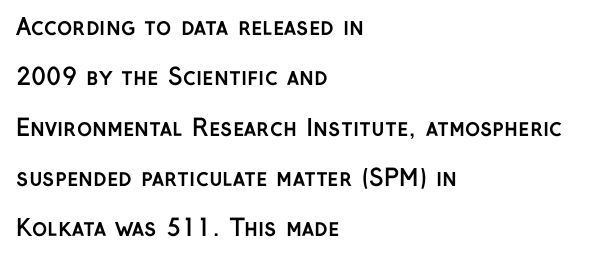
Q: Is the text bold? A: Yes.
Q: Is the text italic (slanted)? A: No, it is upright.
Q: Is the text underlined? A: No.
Q: How is the paragraph aligned? A: Left-aligned.
Q: Is the spacing between letters normal or unusually wide? A: Normal.
Q: Is the spacing between lines tight, normal or loose? A: Loose.
